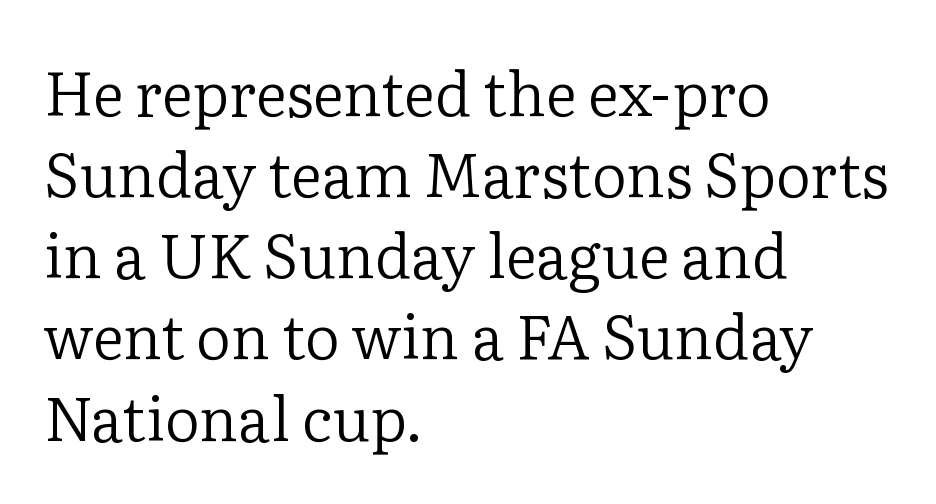
{"serif": "yes", "italic": "no", "bold": "no", "weight": "regular", "width": "normal", "stroke_contrast": "low", "x_height": "medium", "monospaced": "no", "underline": "no", "align": "left", "line_spacing": "normal", "line_spacing_ratio": 1.33, "letter_spacing": "normal", "letter_spacing_em": 0.0, "glyph_px": 61}
